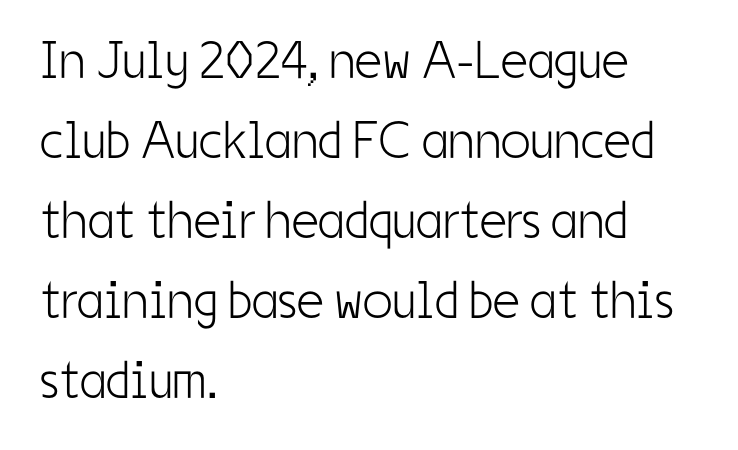
{"serif": "no", "italic": "no", "bold": "no", "weight": "light", "width": "condensed", "stroke_contrast": "low", "x_height": "medium", "monospaced": "no", "underline": "no", "align": "left", "line_spacing": "normal", "line_spacing_ratio": 1.51, "letter_spacing": "normal", "letter_spacing_em": 0.0, "glyph_px": 53}
